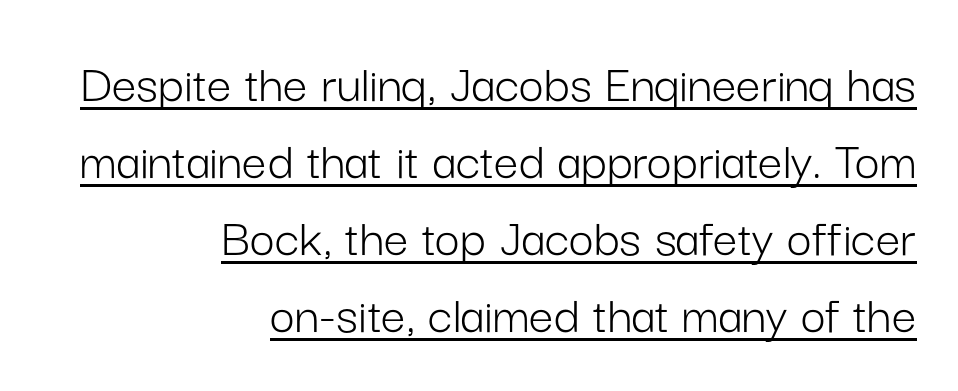
Q: Is the text bold? A: No.
Q: Is the text italic (slanted)? A: No, it is upright.
Q: Is the typeface a serif or a sans-serif typeface? A: Sans-serif.
Q: Is the text underlined? A: Yes.
Q: How is the paragraph aligned? A: Right-aligned.
Q: Is the spacing between letters normal or unusually wide? A: Normal.
Q: Is the spacing between lines tight, normal or loose? A: Normal.
Q: Width (condensed, normal, or wide)? A: Normal.
Q: Stroke contrast? A: Low.
Q: x-height? A: Medium.
Q: Monospaced? A: No.
